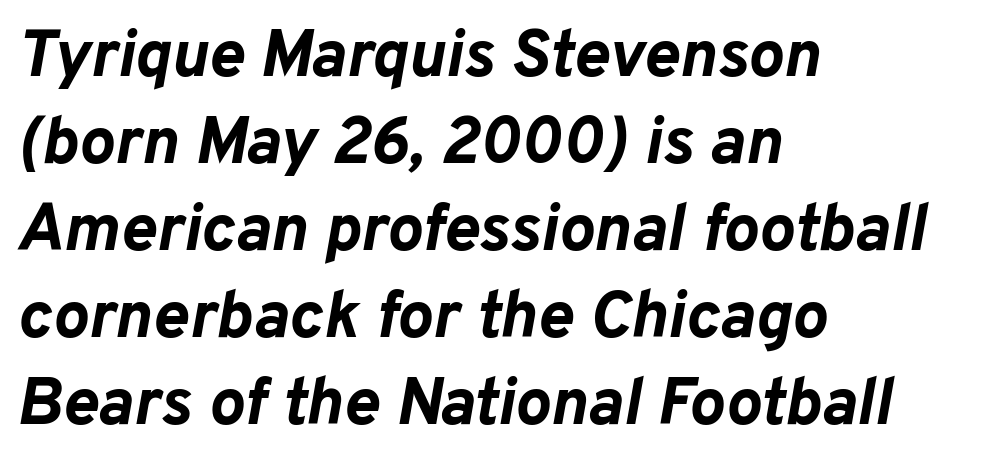
Q: Is the text bold? A: Yes.
Q: Is the text italic (slanted)? A: Yes, it leans right by about 10 degrees.
Q: Is the text underlined? A: No.
Q: How is the paragraph aligned? A: Left-aligned.
Q: Is the spacing between letters normal or unusually wide? A: Normal.
Q: Is the spacing between lines tight, normal or loose? A: Normal.
Q: Width (condensed, normal, or wide)? A: Normal.
Q: Stroke contrast? A: Low.
Q: x-height? A: Medium.
Q: Monospaced? A: No.
